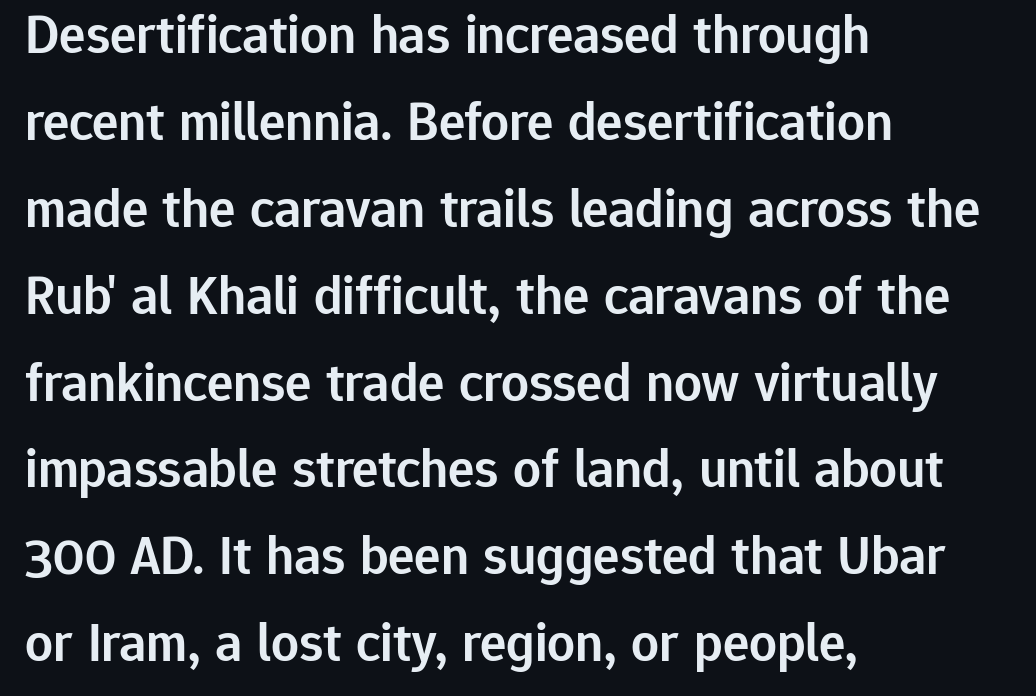
{"serif": "no", "italic": "no", "bold": "semi", "weight": "semibold", "width": "normal", "stroke_contrast": "low", "x_height": "medium", "monospaced": "no", "underline": "no", "align": "left", "line_spacing": "normal", "line_spacing_ratio": 1.58, "letter_spacing": "normal", "letter_spacing_em": 0.0, "glyph_px": 55}
